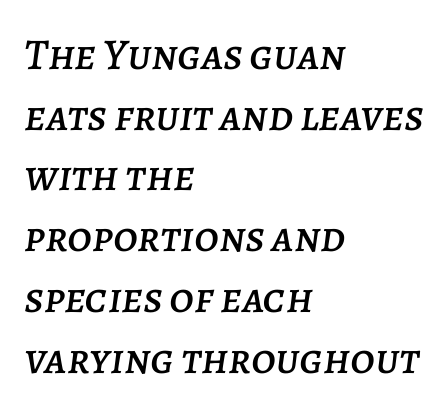
Has an underline been added? It has not. A typesetter would call this proportional, since set widths differ per character. What stands out about the letter spacing? Nothing — it is the standard amount. The whole block is typeset with a tilt.
